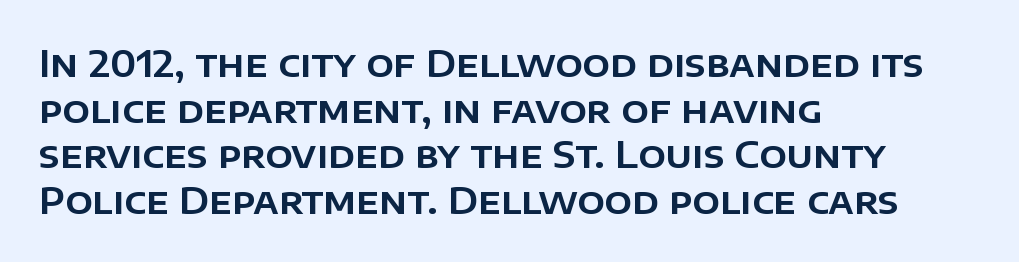
{"serif": "no", "italic": "no", "width": "normal", "stroke_contrast": "low", "x_height": "large", "monospaced": "no", "underline": "no", "align": "left", "line_spacing": "normal", "line_spacing_ratio": 1.27, "letter_spacing": "normal", "letter_spacing_em": 0.0, "glyph_px": 36}
